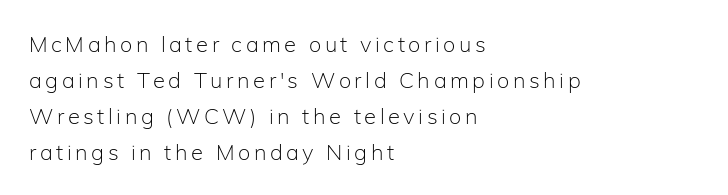
Q: Is the text bold? A: No.
Q: Is the text italic (slanted)? A: No, it is upright.
Q: Is the text underlined? A: No.
Q: How is the paragraph aligned? A: Left-aligned.
Q: Is the spacing between lines tight, normal or loose? A: Normal.
